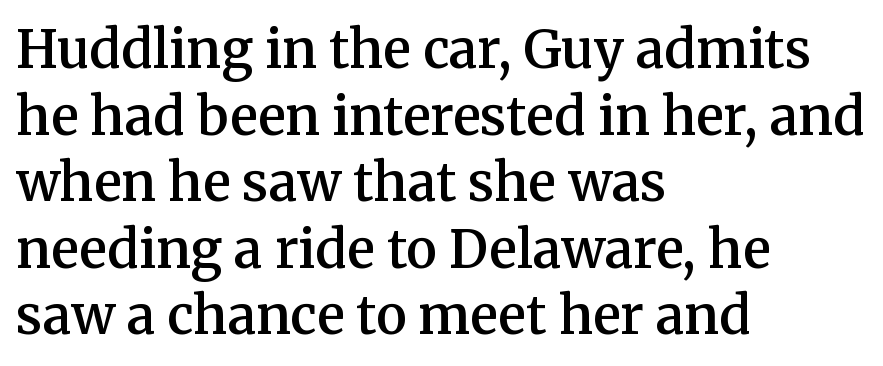
Q: Is the text bold? A: Semi-bold.
Q: Is the text italic (slanted)? A: No, it is upright.
Q: Is the typeface a serif or a sans-serif typeface? A: Serif.
Q: Is the text underlined? A: No.
Q: How is the paragraph aligned? A: Left-aligned.
Q: Is the spacing between letters normal or unusually wide? A: Normal.
Q: Is the spacing between lines tight, normal or loose? A: Normal.
Q: Width (condensed, normal, or wide)? A: Normal.
Q: Stroke contrast? A: Medium.
Q: x-height? A: Medium.
Q: Monospaced? A: No.
